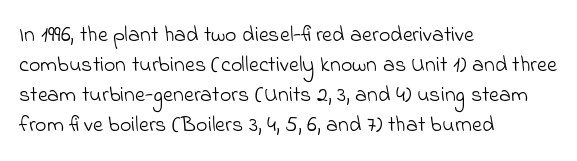
{"bold": "no", "underline": "no", "align": "left", "line_spacing": "normal", "line_spacing_ratio": 1.36, "letter_spacing": "normal", "letter_spacing_em": 0.0, "glyph_px": 22}
